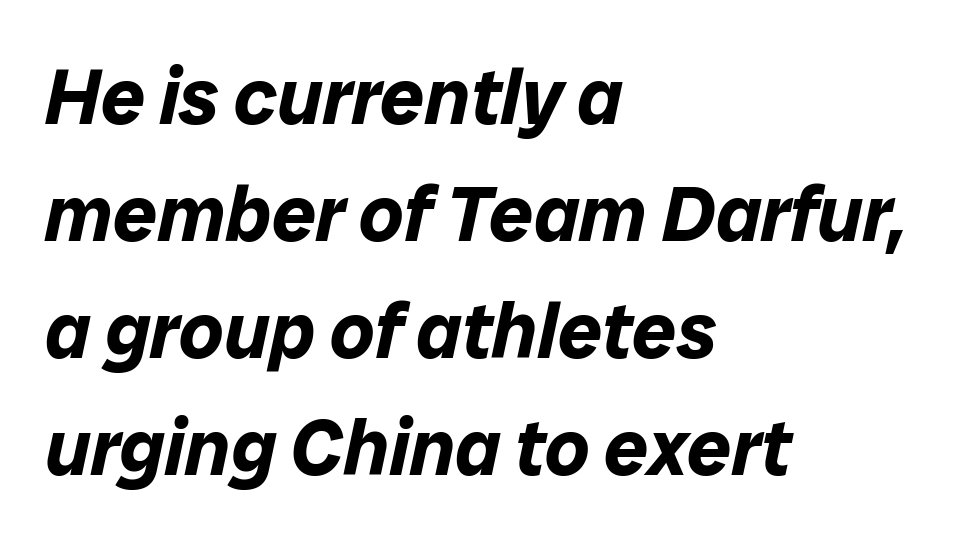
Q: Is the text bold? A: Yes.
Q: Is the text italic (slanted)? A: Yes, it leans right by about 12 degrees.
Q: Is the text underlined? A: No.
Q: How is the paragraph aligned? A: Left-aligned.
Q: Is the spacing between letters normal or unusually wide? A: Normal.
Q: Is the spacing between lines tight, normal or loose? A: Normal.
Q: Width (condensed, normal, or wide)? A: Normal.
Q: Stroke contrast? A: Low.
Q: x-height? A: Medium.
Q: Monospaced? A: No.
